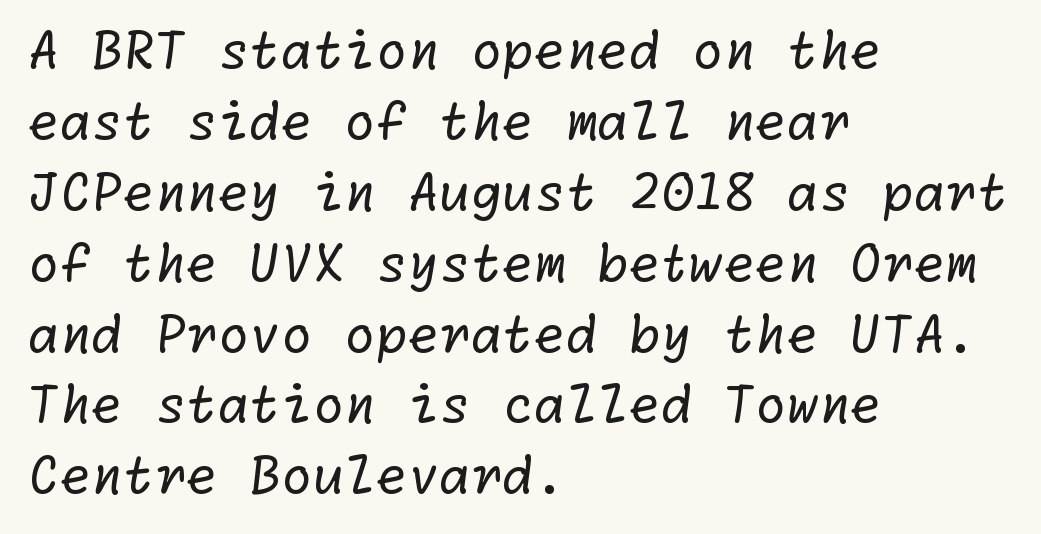
{"serif": "no", "bold": "no", "weight": "regular", "width": "normal", "stroke_contrast": "low", "x_height": "medium", "underline": "no", "align": "left", "line_spacing": "normal", "line_spacing_ratio": 1.39, "letter_spacing": "normal", "letter_spacing_em": 0.0, "glyph_px": 51}
